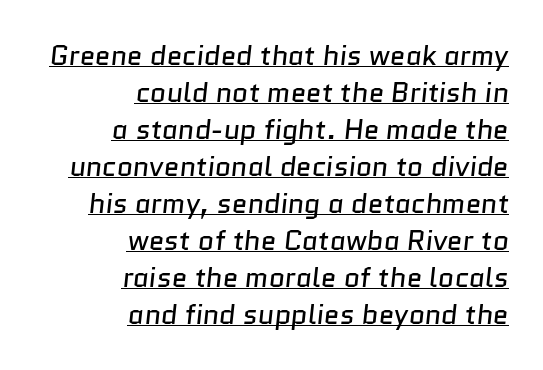
Bold? No — there's no thickening of the strokes. Character widths vary here, with narrow letters taking less room than wide ones. In terms of letterform style, serifs are entirely absent. Is the block centered? No — it sits flush against the right margin. One glance says typical: line gaps are just what's usual. The gaps between neighbouring characters are ordinary and unremarkable.
